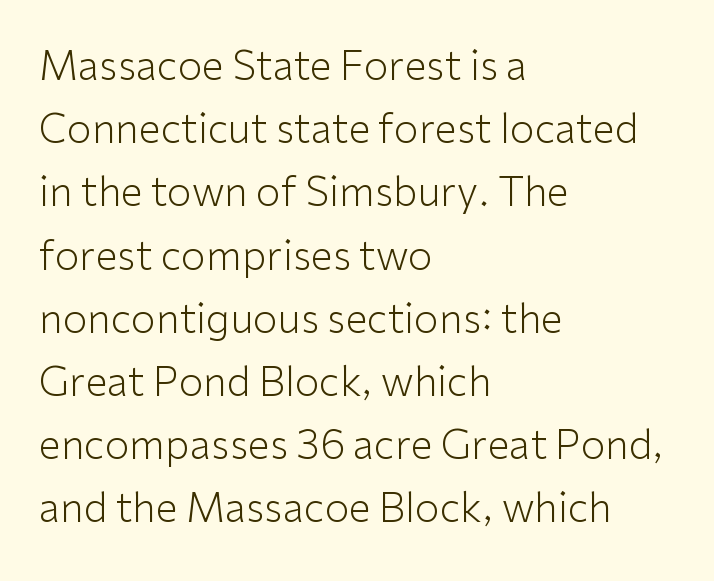
{"serif": "no", "italic": "no", "bold": "no", "weight": "light", "width": "normal", "stroke_contrast": "low", "x_height": "medium", "monospaced": "no", "underline": "no", "align": "left", "line_spacing": "normal", "line_spacing_ratio": 1.58, "letter_spacing": "normal", "letter_spacing_em": 0.0, "glyph_px": 40}
